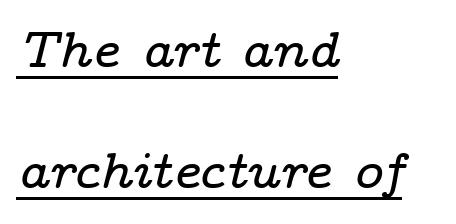
A typesetter would mark this as italic. Type style note: has serifs. Every word sits above its own underline. Students, note that the glyphs here touch the page at normal intervals. Think of a printed novel: that variable character pitch is what you see here. A typesetter would call this leading open, well beyond the default.
